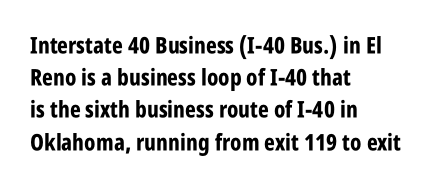
Teacher's note: observe the even left margin — that is flush-left alignment. Tracking here is standard; glyphs follow each other at the usual distance. Horizontal bands of white between lines are of average thickness. Is the type bold? Yes — the strokes are clearly thick and heavy. This is the regular roman posture of the typeface.
